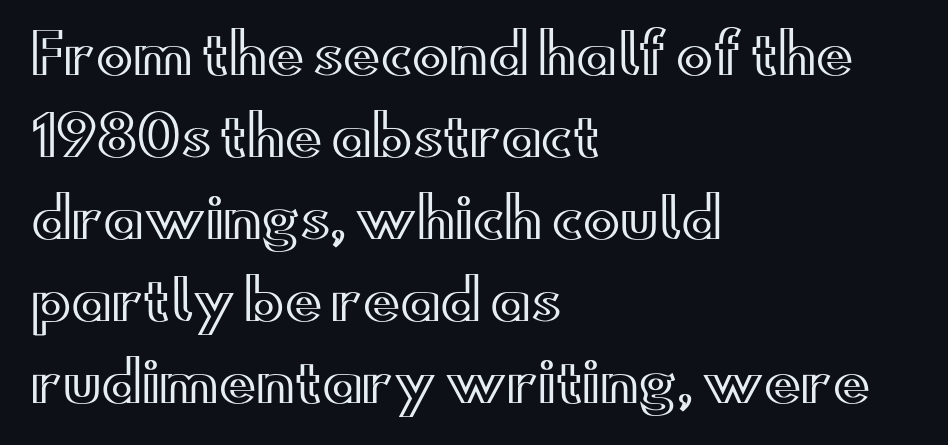
{"italic": "no", "width": "wide", "x_height": "small", "monospaced": "no", "underline": "no", "align": "left", "line_spacing": "normal", "line_spacing_ratio": 1.49, "letter_spacing": "normal", "letter_spacing_em": 0.0, "glyph_px": 55}
